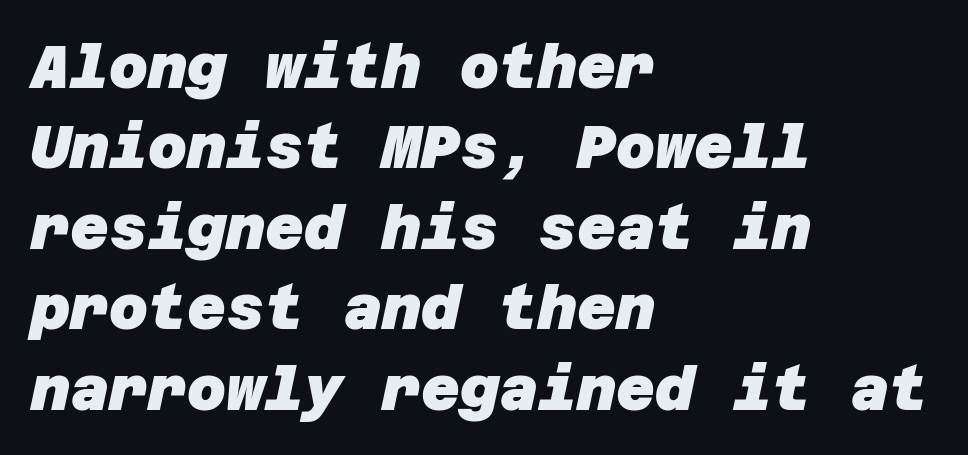
The image shows 60 px heavy sans-serif type; set left-aligned, normal line spacing (1.34x), normal letter spacing, not underlined; low stroke contrast and a large x-height.
